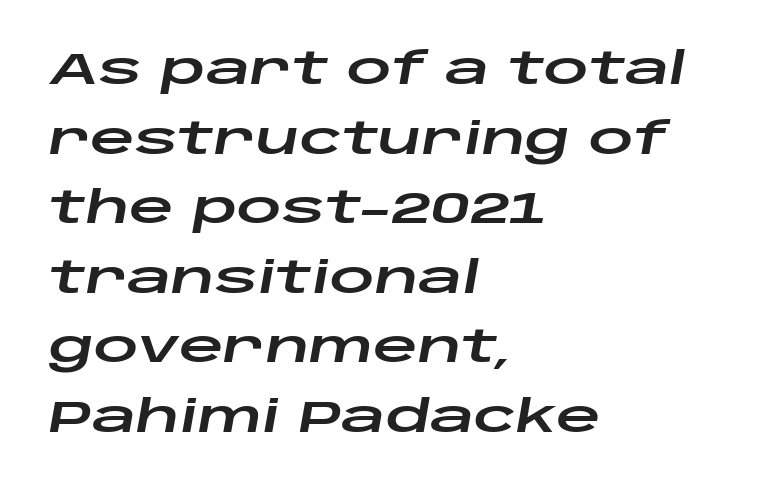
The image shows 44 px wide type, italic (leaning right); set left-aligned, normal line spacing (1.58x), normal letter spacing, not underlined; low stroke contrast and a large x-height.
